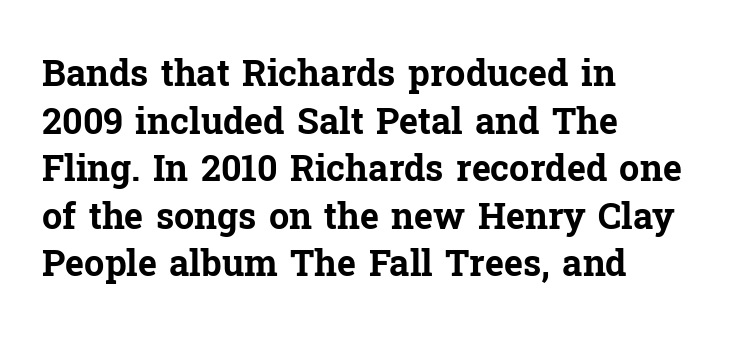
The lines in this sample share a left origin and differ only in where they stop. I'd call this a serif setting — the letters wear small feet. What's the leading like? Ordinary, nothing unusual. The font is running at its bold setting. The letters sit at their default tracking, neither squeezed nor spread.
